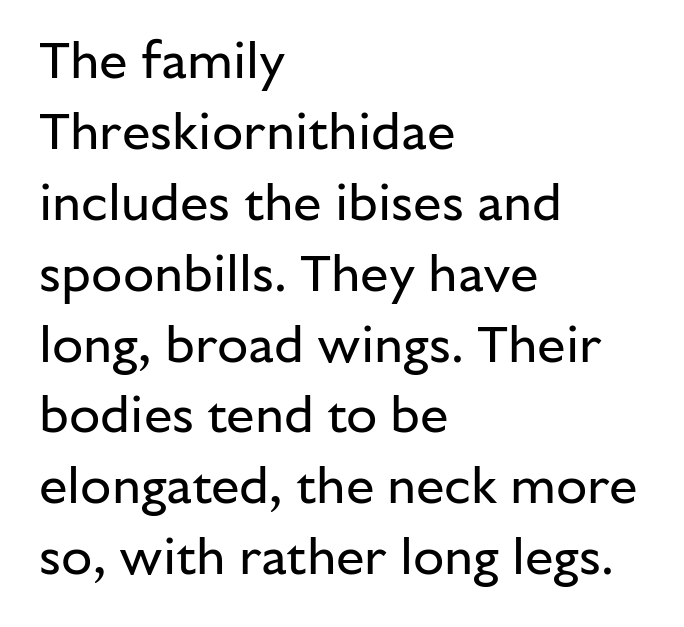
Q: Is the text bold? A: No.
Q: Is the text italic (slanted)? A: No, it is upright.
Q: Is the typeface a serif or a sans-serif typeface? A: Sans-serif.
Q: Is the text underlined? A: No.
Q: How is the paragraph aligned? A: Left-aligned.
Q: Is the spacing between letters normal or unusually wide? A: Normal.
Q: Is the spacing between lines tight, normal or loose? A: Normal.
Q: Width (condensed, normal, or wide)? A: Normal.
Q: Stroke contrast? A: Low.
Q: x-height? A: Medium.
Q: Monospaced? A: No.
